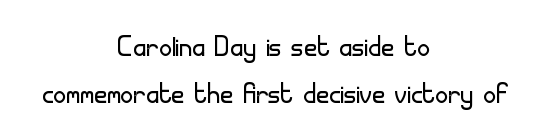
Q: Is the text bold? A: No.
Q: Is the text italic (slanted)? A: No, it is upright.
Q: Is the typeface a serif or a sans-serif typeface? A: Sans-serif.
Q: Is the text underlined? A: No.
Q: How is the paragraph aligned? A: Centered.
Q: Is the spacing between letters normal or unusually wide? A: Normal.
Q: Is the spacing between lines tight, normal or loose? A: Normal.
Q: Width (condensed, normal, or wide)? A: Normal.
Q: Stroke contrast? A: Low.
Q: x-height? A: Small.
Q: Monospaced? A: No.
